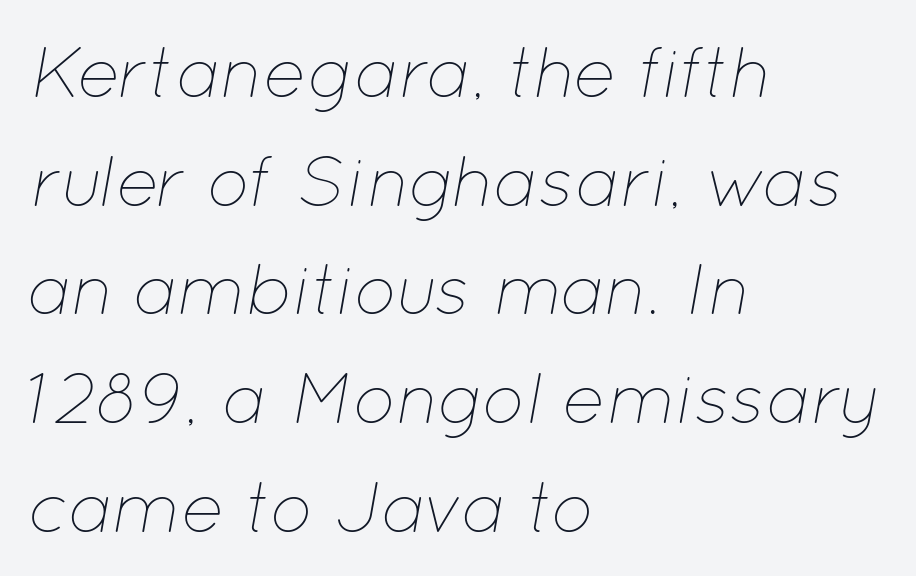
Students, note that the glyphs here touch the page at normal intervals. Quick note: interline space is typical. You could not count columns in this text — the font is proportionally spaced. Each row of text sits above clean, open space.
